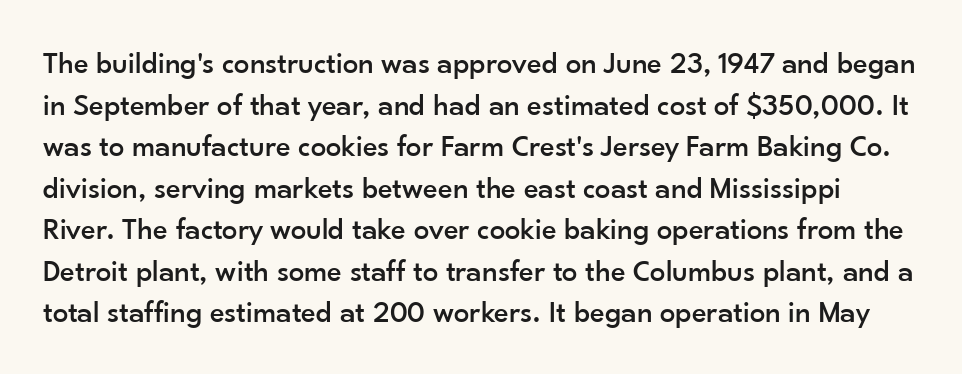
The leading is moderate, giving the passage an even texture. Decoration check: the copy has no underline. Designer's note — italics off, roman on. Regarding serifs, this sample does without them.
